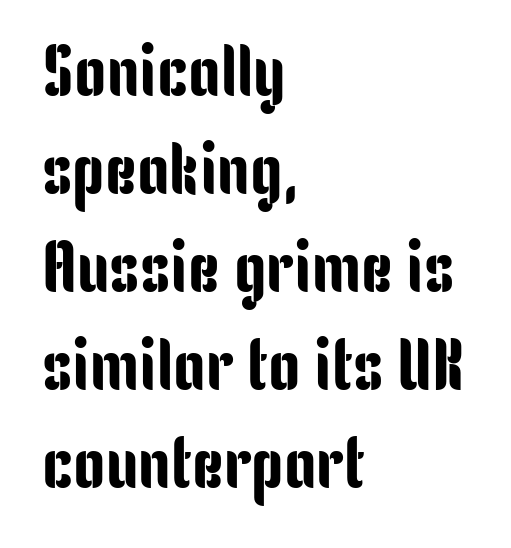
{"serif": "no", "italic": "no", "width": "condensed", "stroke_contrast": "low", "x_height": "medium", "monospaced": "no", "underline": "no", "align": "left", "line_spacing": "normal", "line_spacing_ratio": 1.36, "letter_spacing": "normal", "letter_spacing_em": 0.0, "glyph_px": 72}
